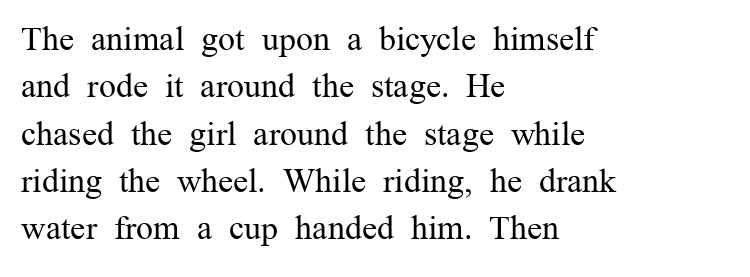
The image shows 34 px regular-weight serif type, upright; set left-aligned, normal line spacing (1.39x), normal letter spacing, not underlined; medium stroke contrast and a medium x-height.
